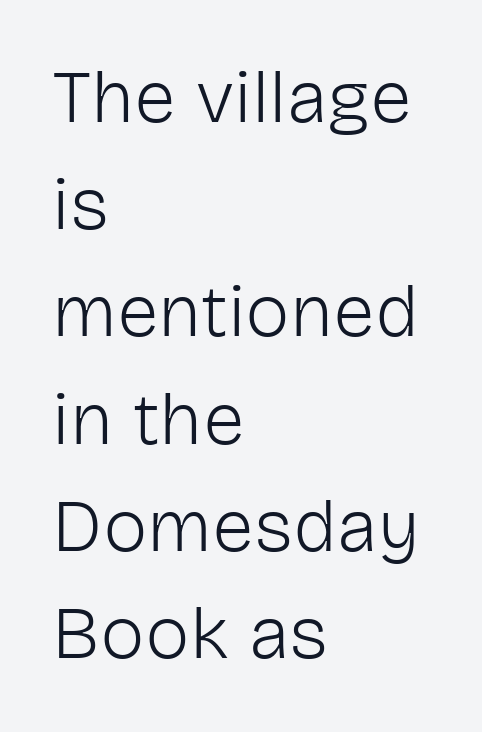
{"serif": "no", "italic": "no", "bold": "no", "weight": "light", "width": "normal", "stroke_contrast": "low", "x_height": "medium", "monospaced": "no", "underline": "no", "align": "left", "line_spacing": "normal", "line_spacing_ratio": 1.43, "letter_spacing": "normal", "letter_spacing_em": 0.0, "glyph_px": 75}
